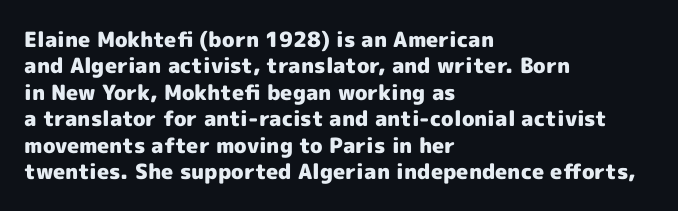
The image shows 21 px bold type, upright; set left-aligned, normal line spacing (1.26x), normal letter spacing, not underlined.
